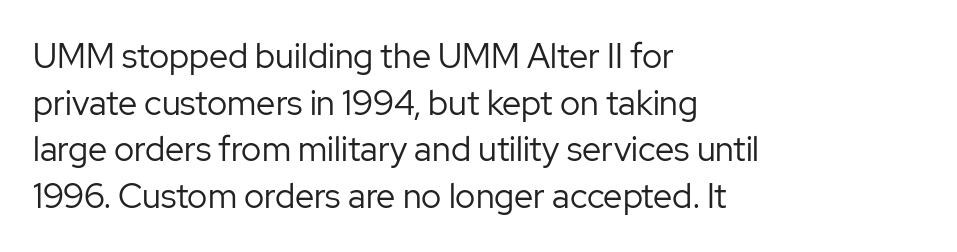
Every character sits straight up, as roman type does. Leading matches the norm, producing a regular column. Observe the absence of serifs on each vertical stroke in this sample. The letterforms sit at book weight or below.
